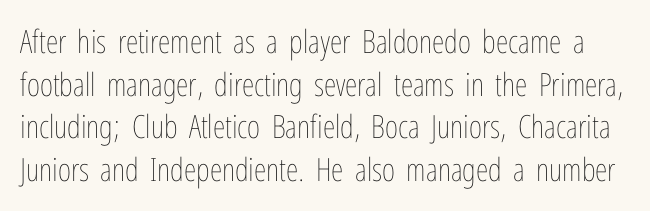
The image shows 32 px thin, condensed type, upright; set normal line spacing (1.33x), normal letter spacing, not underlined; low stroke contrast and a medium x-height.
